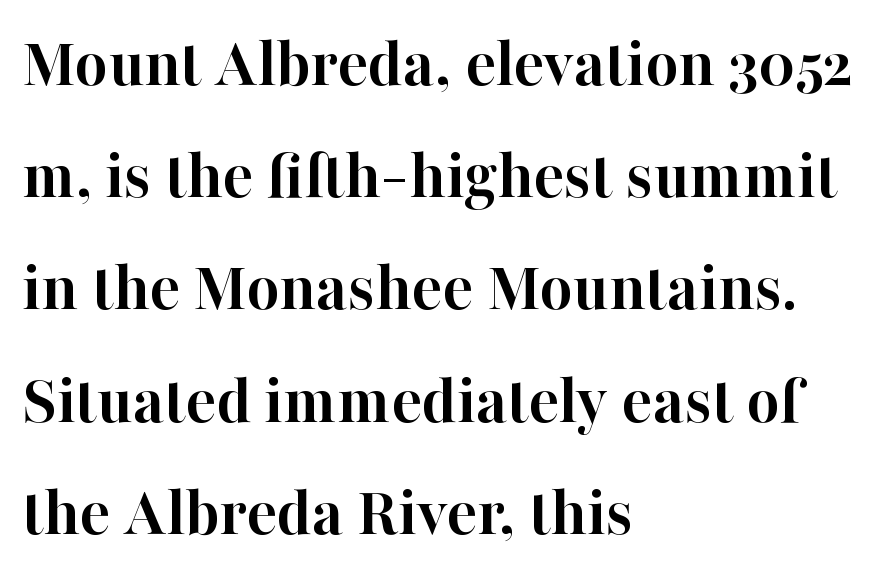
The image shows 71 px semibold serif type, upright; set left-aligned, normal line spacing (1.58x), normal letter spacing, not underlined; high stroke contrast and a medium x-height.
